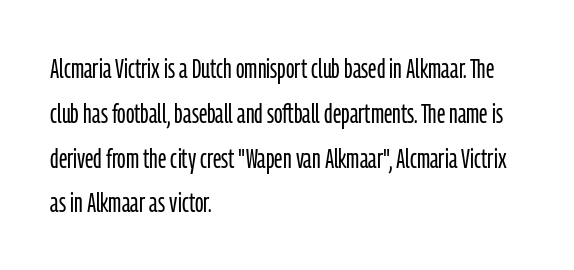
The image shows 28 px light, condensed sans-serif type, upright; set left-aligned, normal line spacing (1.6x), normal letter spacing, not underlined; low stroke contrast and a medium x-height.
